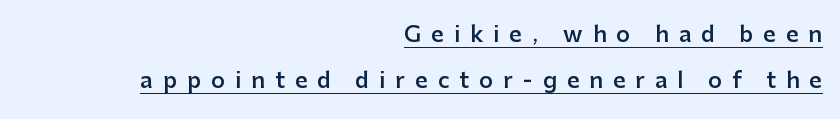
Q: Is the text bold? A: Semi-bold.
Q: Is the text italic (slanted)? A: No, it is upright.
Q: Is the text underlined? A: Yes.
Q: How is the paragraph aligned? A: Right-aligned.
Q: Is the spacing between letters normal or unusually wide? A: Unusually wide.
Q: Is the spacing between lines tight, normal or loose? A: Loose.
